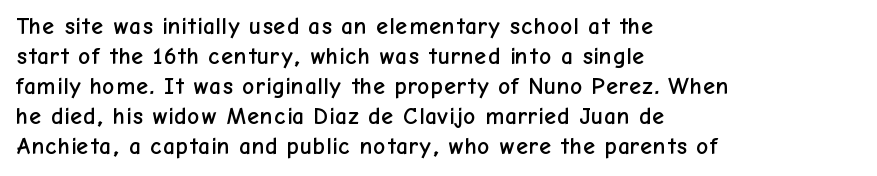
The lines in this sample share a left origin and differ only in where they stop. Tracking here is standard; glyphs follow each other at the usual distance. How would I describe the line gaps? Plain and ordinary. You can tell it's not italic because the verticals are truly vertical.
